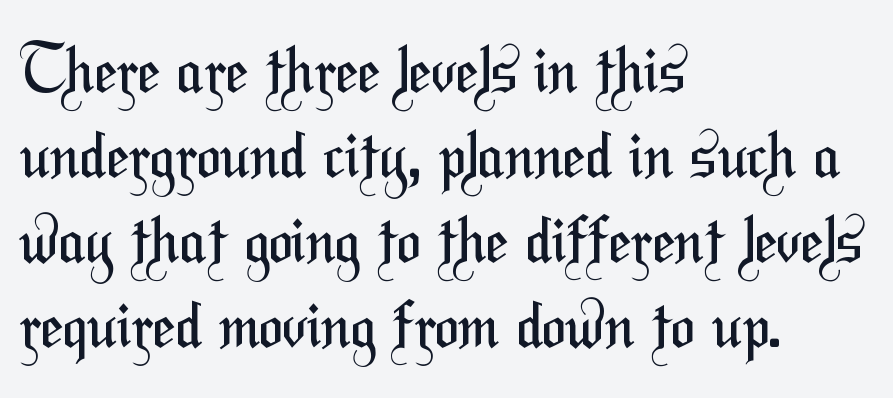
Lines of text with bare space underneath. Are there feet on the stems? There aren't — it's a sans. Looks like regular typesetting: each glyph gets only the width it needs. The space between consecutive lines is moderate.
